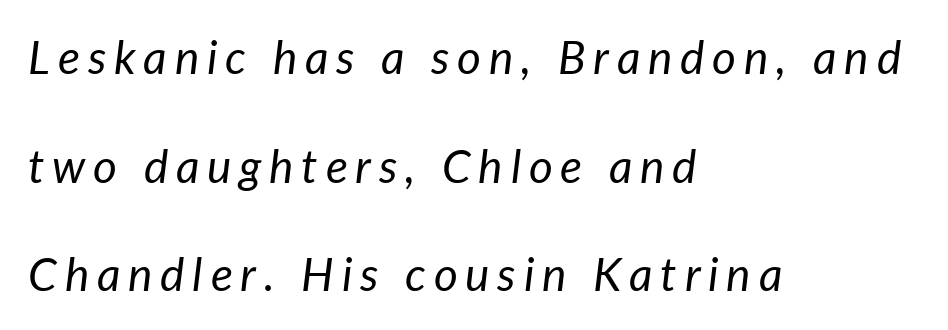
{"italic": "yes", "lean": "right", "slant_degrees": 7, "bold": "no", "weight": "regular", "width": "normal", "stroke_contrast": "low", "x_height": "medium", "monospaced": "no", "underline": "no", "align": "left", "line_spacing": "loose", "line_spacing_ratio": 2.36, "glyph_px": 46}
